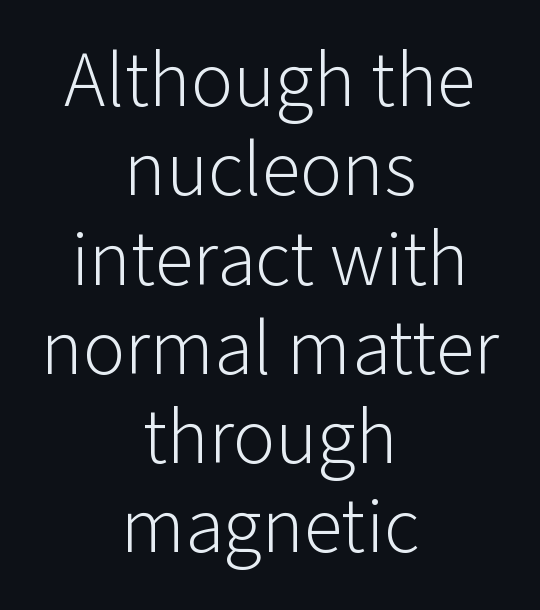
Q: Is the text bold? A: No.
Q: Is the text italic (slanted)? A: No, it is upright.
Q: Is the typeface a serif or a sans-serif typeface? A: Sans-serif.
Q: Is the text underlined? A: No.
Q: How is the paragraph aligned? A: Centered.
Q: Is the spacing between letters normal or unusually wide? A: Normal.
Q: Is the spacing between lines tight, normal or loose? A: Tight.
Q: Width (condensed, normal, or wide)? A: Normal.
Q: Stroke contrast? A: Low.
Q: x-height? A: Medium.
Q: Monospaced? A: No.
